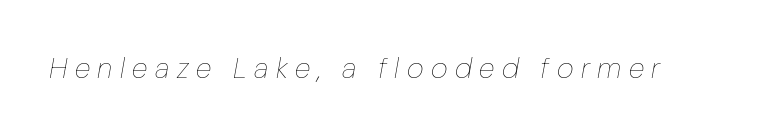
{"italic": "yes", "lean": "right", "slant_degrees": 10, "bold": "no", "weight": "thin", "width": "normal", "stroke_contrast": "low", "x_height": "medium", "monospaced": "no", "underline": "no", "letter_spacing": "wide", "letter_spacing_em": 0.26, "glyph_px": 29}
